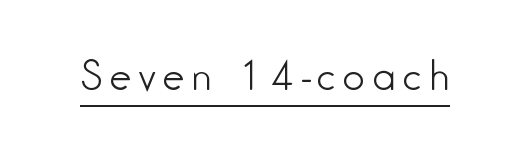
The image shows 39 px light, condensed sans-serif type, upright; set underlined; low stroke contrast and a medium x-height.
